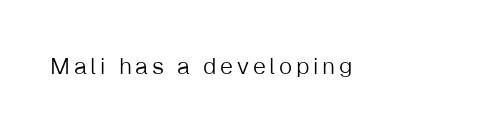
Q: Is the text bold? A: No.
Q: Is the text italic (slanted)? A: No, it is upright.
Q: Is the text underlined? A: No.
Q: How is the paragraph aligned? A: Left-aligned.
